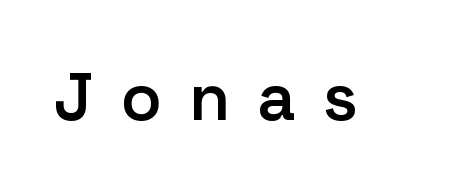
Q: Is the text bold? A: Semi-bold.
Q: Is the text italic (slanted)? A: No, it is upright.
Q: Is the typeface a serif or a sans-serif typeface? A: Sans-serif.
Q: Is the text underlined? A: No.
Q: Is the spacing between letters normal or unusually wide? A: Unusually wide.
Q: Width (condensed, normal, or wide)? A: Normal.
Q: Stroke contrast? A: Low.
Q: x-height? A: Medium.
Q: Monospaced? A: No.
